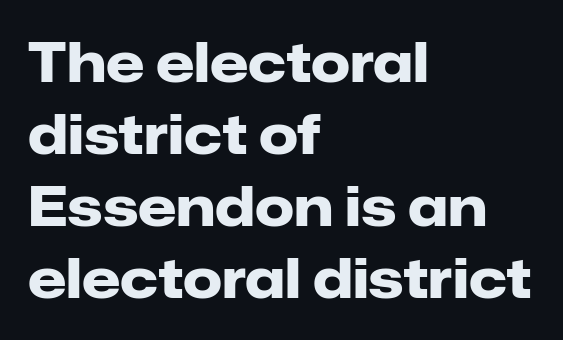
{"serif": "no", "italic": "no", "bold": "yes", "weight": "heavy", "width": "normal", "stroke_contrast": "low", "x_height": "medium", "monospaced": "no", "underline": "no", "align": "left", "line_spacing": "normal", "line_spacing_ratio": 1.31, "letter_spacing": "normal", "letter_spacing_em": 0.0, "glyph_px": 55}
